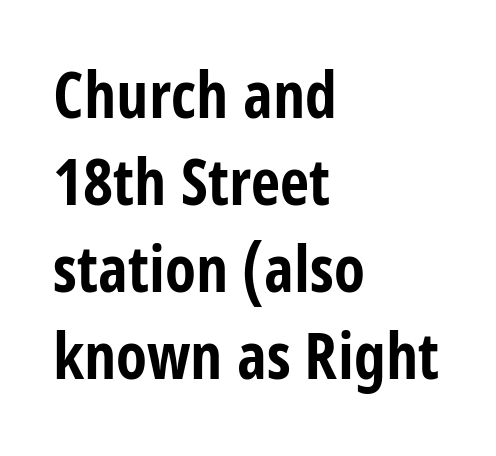
The letterforms sit shoulder to shoulder at normal distance. Glance below the letters and you will spot only blank space. Note: no serifs on the glyphs. These lines are set flush left with a ragged right edge.
